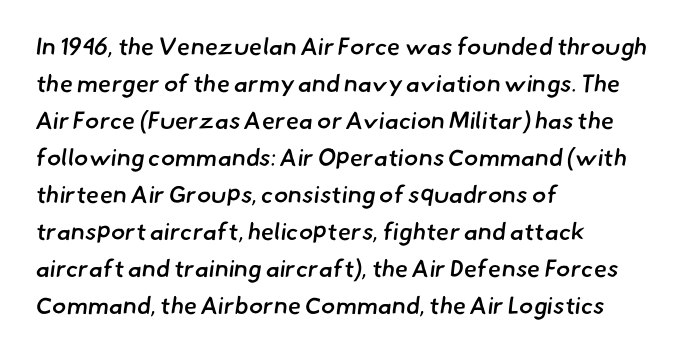
Glance below the letters and you will spot only blank space. Here the glyphs are tracked normally, forming tight word shapes. Students, observe: this is what conventionally led text looks like. Firm but not heavy-handed strokes: this text is semibold.
